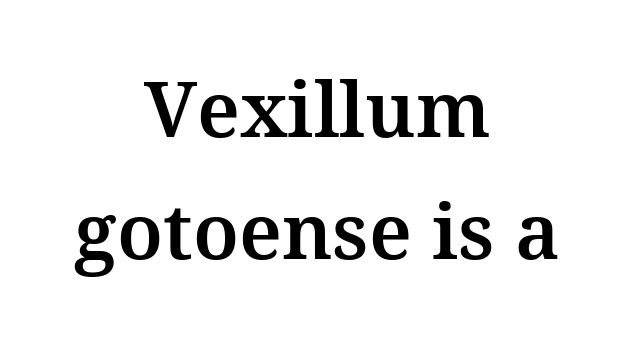
The image shows 77 px serif type, upright; set centered, normal line spacing (1.58x), normal letter spacing, not underlined; medium stroke contrast and a medium x-height.
